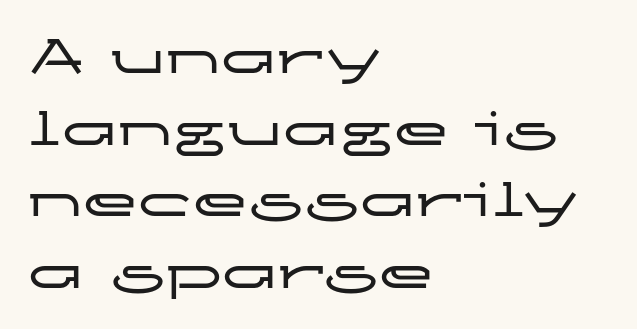
The block of text has a typical density, with ordinary space between rows. A sans-serif font was chosen for this passage. Reading down the block, your eye returns to a fixed left position each line. A typesetter would call this zero additional tracking. Note the varied advance widths — an 'i' is clearly narrower than an 'm'. The lettering holds an erect, upright posture throughout.
